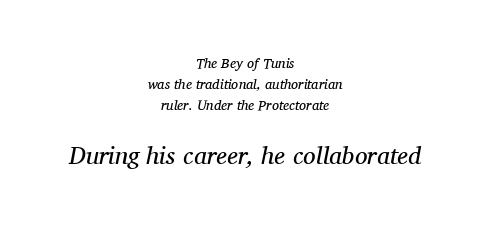
The image shows 25 px text type, italic (leaning right); set centered, normal line spacing (1.51x), normal letter spacing, not underlined; the second (bottom) block is 1.79x larger.
